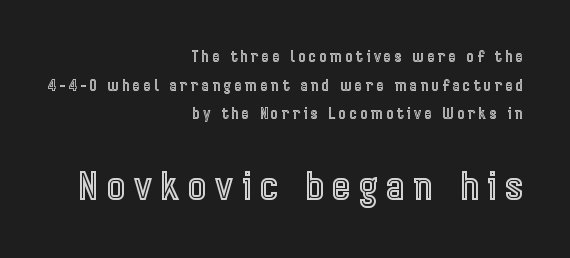
{"italic": "no", "width": "condensed", "x_height": "medium", "monospaced": "no", "underline": "no", "align": "right", "line_spacing": "loose", "line_spacing_ratio": 1.91, "letter_spacing": "wide", "letter_spacing_em": 0.24, "larger_block": "second", "size_ratio": 2.53, "glyph_px": 38}
